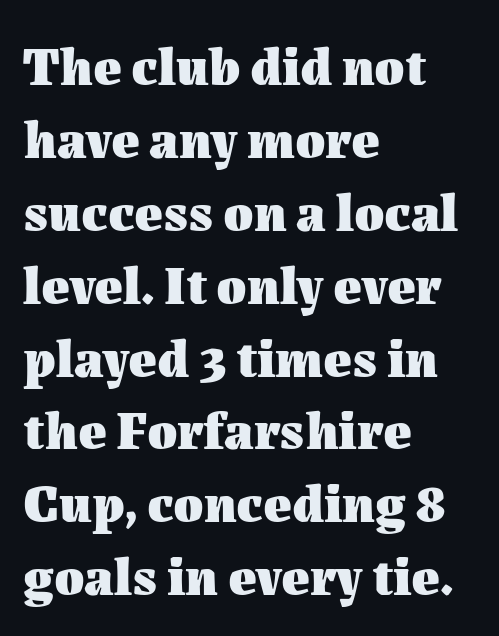
{"italic": "no", "bold": "yes", "weight": "heavy", "width": "normal", "stroke_contrast": "medium", "x_height": "medium", "monospaced": "no", "underline": "no", "align": "left", "line_spacing": "normal", "line_spacing_ratio": 1.35, "letter_spacing": "normal", "letter_spacing_em": 0.0, "glyph_px": 54}
